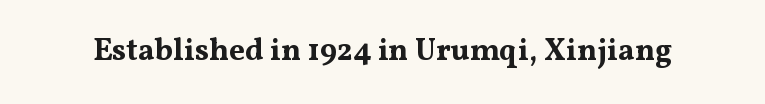
The image shows 31 px bold, wide serif type, upright; set normal letter spacing, not underlined; medium stroke contrast and a medium x-height.
